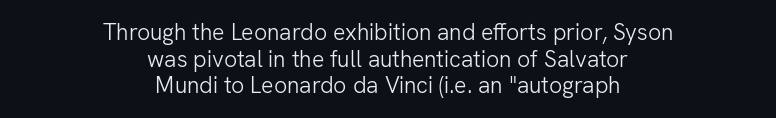
Is the type heavy? It reads as light-to-regular instead. The zone under the glyphs is completely vacant. Is the letter spacing exaggerated? No — it looks like the ordinary default. Visually the block forms a symmetrical silhouette, jagged on both flanks.
